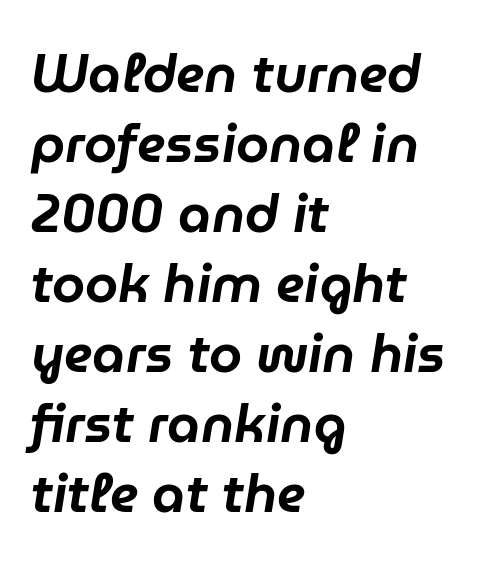
{"italic": "yes", "lean": "right", "slant_degrees": 9, "width": "normal", "stroke_contrast": "low", "x_height": "medium", "monospaced": "no", "underline": "no", "align": "left", "line_spacing": "normal", "line_spacing_ratio": 1.32, "letter_spacing": "normal", "letter_spacing_em": 0.0, "glyph_px": 53}
